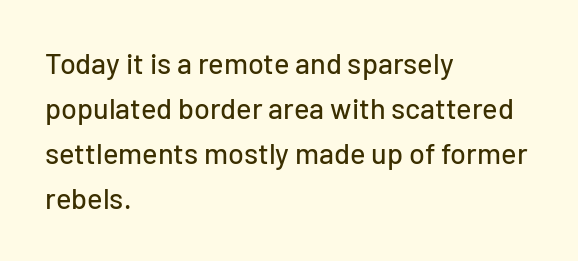
Q: Is the text italic (slanted)? A: No, it is upright.
Q: Is the typeface a serif or a sans-serif typeface? A: Sans-serif.
Q: Is the text underlined? A: No.
Q: How is the paragraph aligned? A: Left-aligned.
Q: Is the spacing between letters normal or unusually wide? A: Normal.
Q: Is the spacing between lines tight, normal or loose? A: Normal.
Q: Width (condensed, normal, or wide)? A: Normal.
Q: Stroke contrast? A: Low.
Q: x-height? A: Medium.
Q: Monospaced? A: No.
